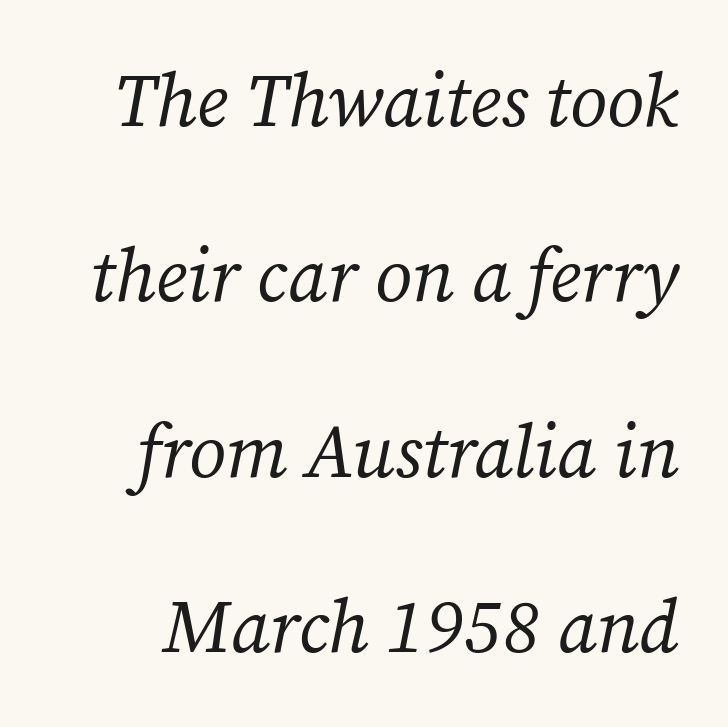
The tracking reads as untouched default to a designer's eye. Classification — serif. Unmarked baselines from the first word to the last. The rendering uses natural spacing where letterforms have individual widths. Whoever set this chose breathing room over compactness in the vertical rhythm.
